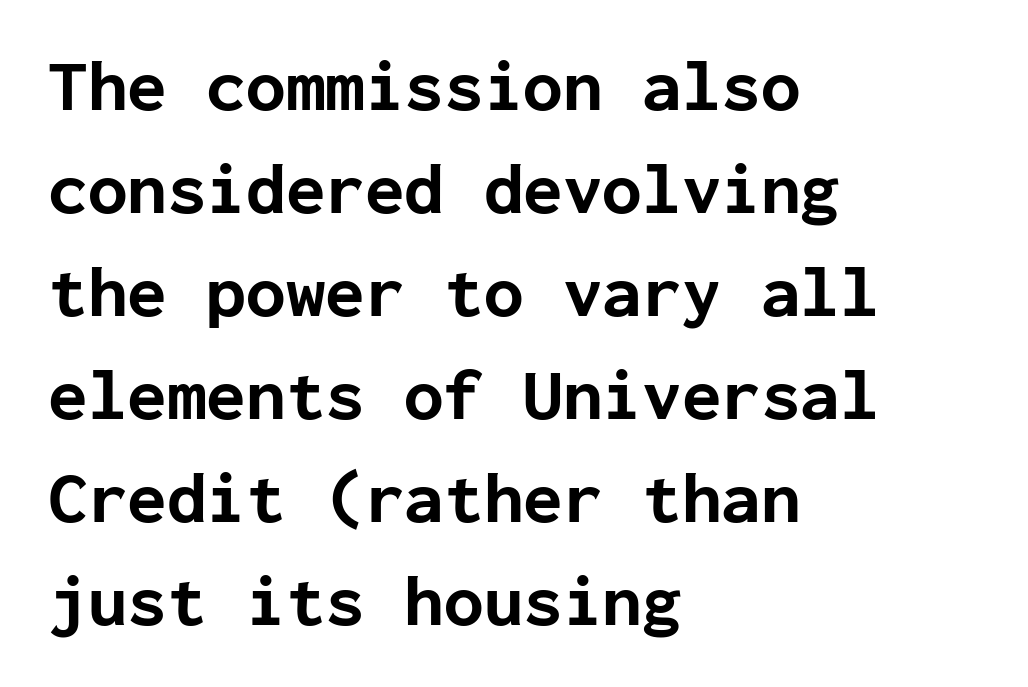
A typesetter would call this monospace, since all characters share one set width. Regarding leading, the lines here are spaced in the standard way. Does the type have serifs? No, each stem ends abruptly. Rendered with straight, roman letterforms.
